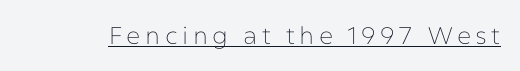
The image shows 24 px text type, upright; set underlined.
